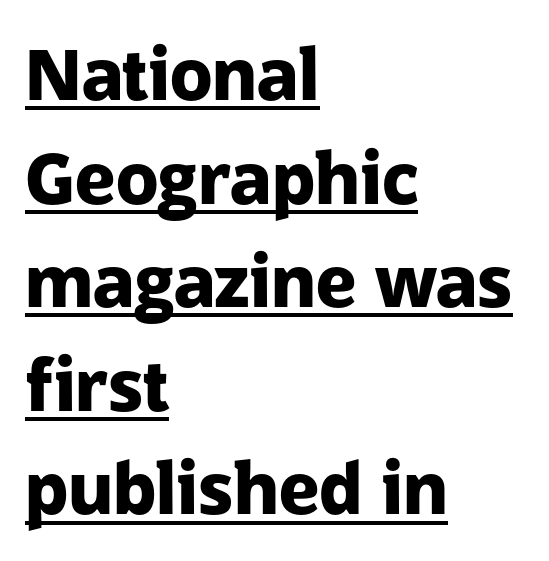
The image shows 70 px heavy sans-serif type, upright; set left-aligned, normal line spacing (1.48x), normal letter spacing, underlined; low stroke contrast and a medium x-height.
